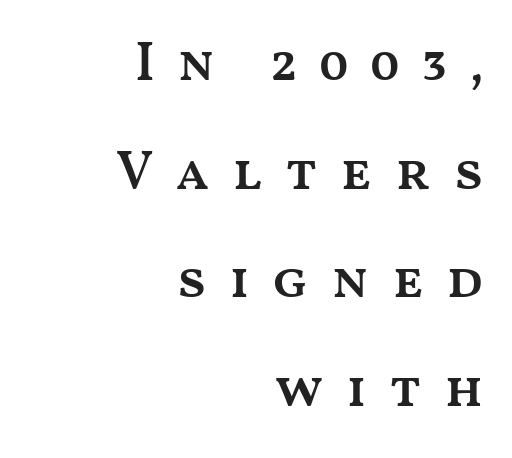
Q: Is the text bold? A: Semi-bold.
Q: Is the text italic (slanted)? A: No, it is upright.
Q: Is the text underlined? A: No.
Q: How is the paragraph aligned? A: Right-aligned.
Q: Is the spacing between letters normal or unusually wide? A: Unusually wide.
Q: Is the spacing between lines tight, normal or loose? A: Loose.
Q: Width (condensed, normal, or wide)? A: Wide.
Q: Stroke contrast? A: Medium.
Q: x-height? A: Medium.
Q: Monospaced? A: No.
